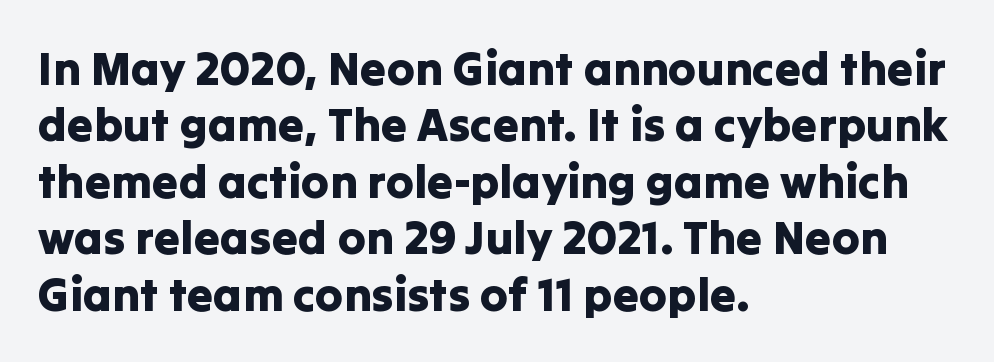
{"serif": "no", "italic": "no", "width": "normal", "stroke_contrast": "low", "x_height": "medium", "monospaced": "no", "underline": "no", "align": "left", "line_spacing_ratio": 1.2, "letter_spacing": "normal", "letter_spacing_em": 0.0, "glyph_px": 47}
